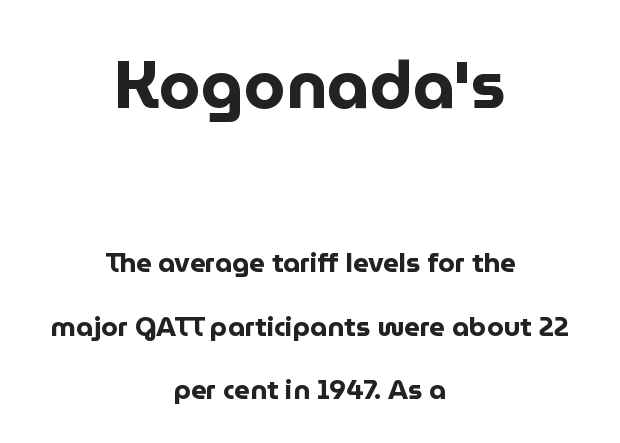
Q: Is the text bold? A: Yes.
Q: Is the text italic (slanted)? A: No, it is upright.
Q: Is the typeface a serif or a sans-serif typeface? A: Sans-serif.
Q: Is the text underlined? A: No.
Q: How is the paragraph aligned? A: Centered.
Q: Is the spacing between letters normal or unusually wide? A: Normal.
Q: Is the spacing between lines tight, normal or loose? A: Loose.
Q: Which block of text is set in a larger size, the first (top) or the second (bottom)? A: The first (top) one.
Q: Width (condensed, normal, or wide)? A: Normal.
Q: Stroke contrast? A: Low.
Q: x-height? A: Medium.
Q: Monospaced? A: No.
